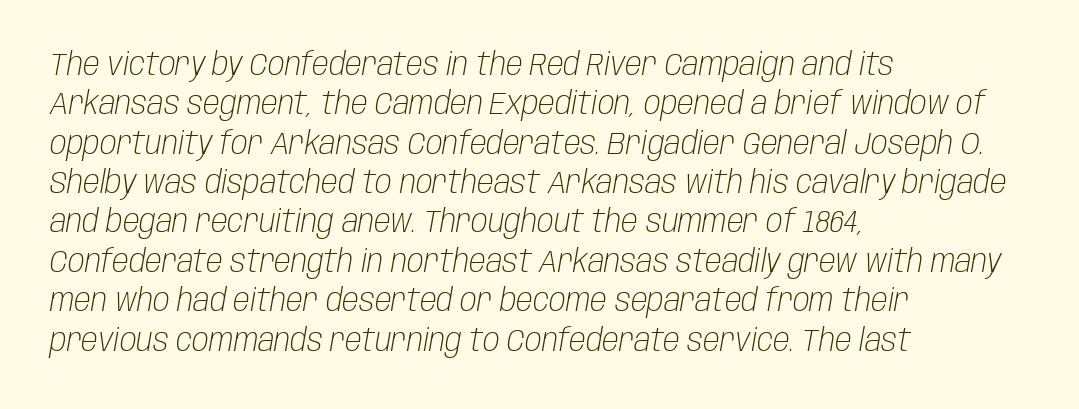
The image shows 31 px light, condensed type, italic (leaning right); set left-aligned, normal line spacing (1.27x), normal letter spacing, not underlined; low stroke contrast and a large x-height.
